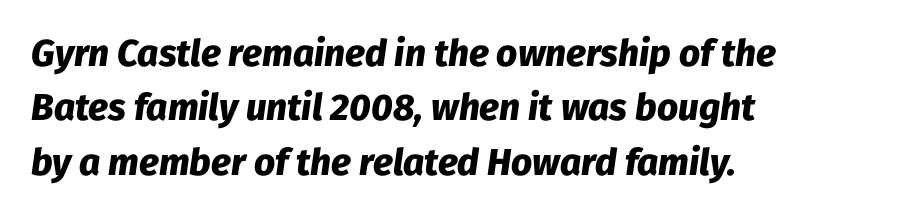
The image shows 37 px heavy type, italic (leaning right); set left-aligned, normal line spacing (1.47x), normal letter spacing, not underlined; low stroke contrast and a medium x-height.
